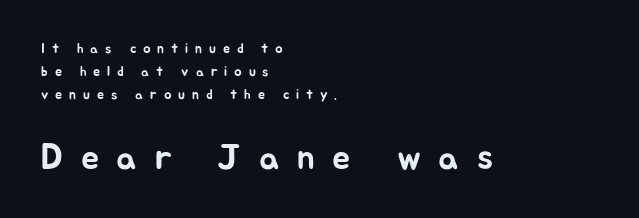
Q: Is the text italic (slanted)? A: No, it is upright.
Q: Is the typeface a serif or a sans-serif typeface? A: Sans-serif.
Q: Is the text underlined? A: No.
Q: How is the paragraph aligned? A: Left-aligned.
Q: Is the spacing between letters normal or unusually wide? A: Unusually wide.
Q: Is the spacing between lines tight, normal or loose? A: Normal.
Q: Which block of text is set in a larger size, the first (top) or the second (bottom)? A: The second (bottom) one.
Q: Width (condensed, normal, or wide)? A: Normal.
Q: Stroke contrast? A: Low.
Q: x-height? A: Medium.
Q: Monospaced? A: No.
